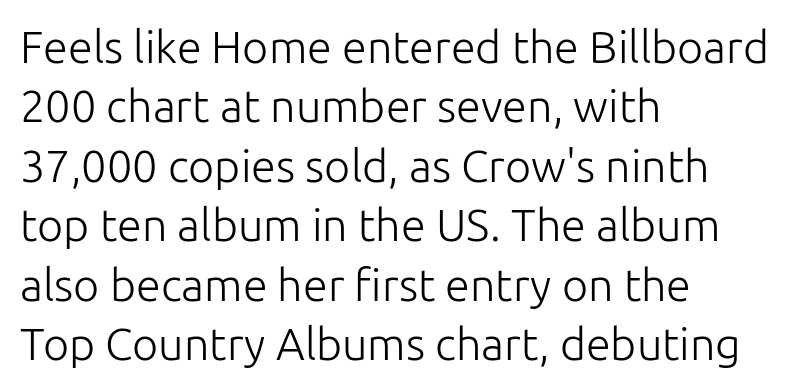
{"serif": "no", "italic": "no", "bold": "no", "weight": "light", "width": "normal", "stroke_contrast": "low", "x_height": "medium", "monospaced": "no", "underline": "no", "align": "left", "line_spacing": "normal", "line_spacing_ratio": 1.32, "letter_spacing": "normal", "letter_spacing_em": 0.0, "glyph_px": 45}
